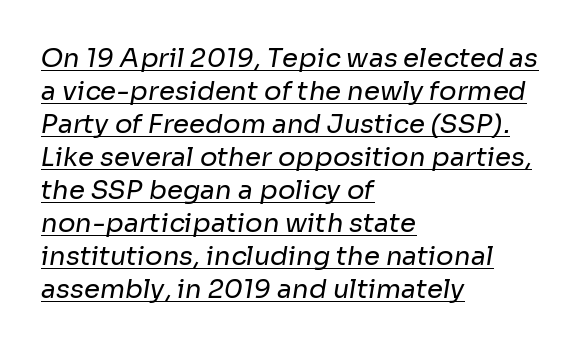
{"bold": "no", "underline": "yes", "align": "left", "line_spacing": "normal", "line_spacing_ratio": 1.27, "letter_spacing": "normal", "letter_spacing_em": 0.0, "glyph_px": 26}
